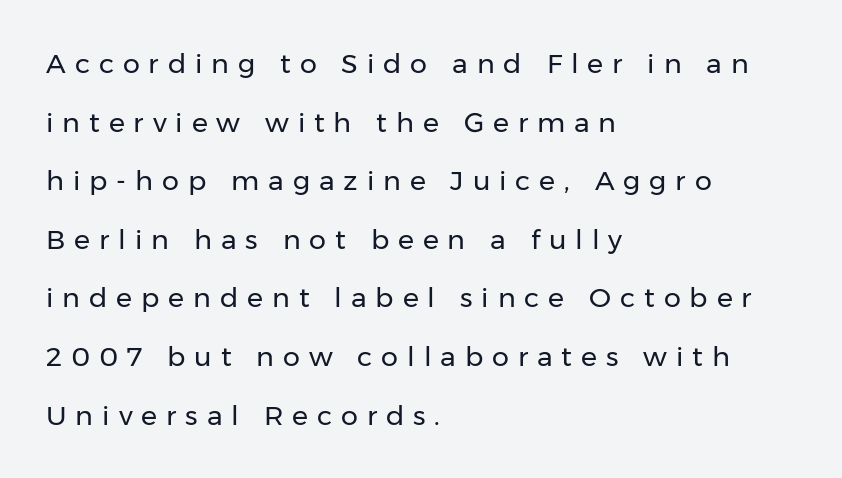
The image shows 27 px text type, upright; set left-aligned, loose line spacing (2.17x), unusually wide letter spacing (+0.33 em), not underlined.
